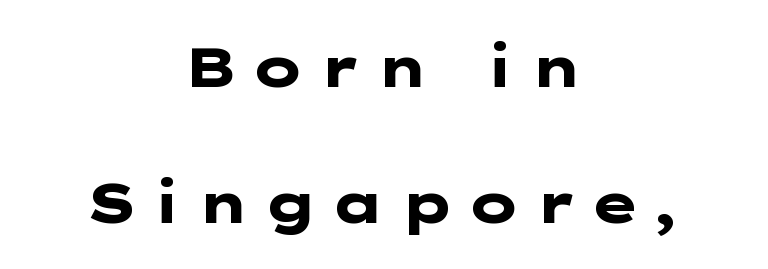
The image shows 55 px heavy, wide sans-serif type, upright; set centered, loose line spacing (2.47x), unusually wide letter spacing (+0.2 em), not underlined; low stroke contrast and a medium x-height.
